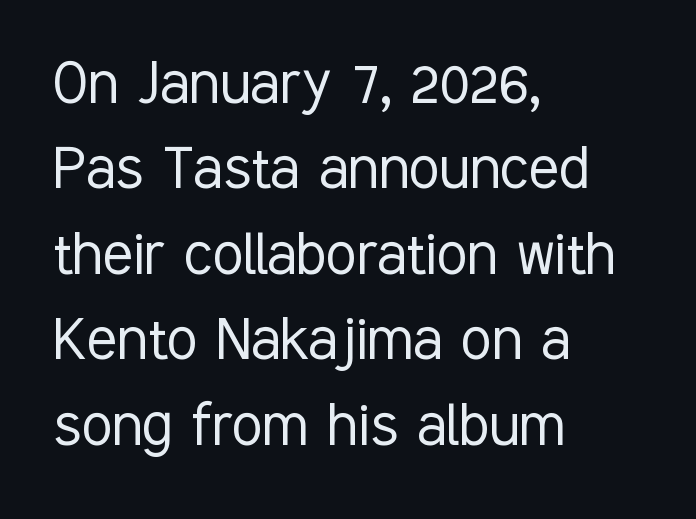
Q: Is the text bold? A: No.
Q: Is the text italic (slanted)? A: No, it is upright.
Q: Is the typeface a serif or a sans-serif typeface? A: Sans-serif.
Q: Is the text underlined? A: No.
Q: How is the paragraph aligned? A: Left-aligned.
Q: Is the spacing between letters normal or unusually wide? A: Normal.
Q: Width (condensed, normal, or wide)? A: Condensed.
Q: Stroke contrast? A: Low.
Q: x-height? A: Medium.
Q: Monospaced? A: No.
